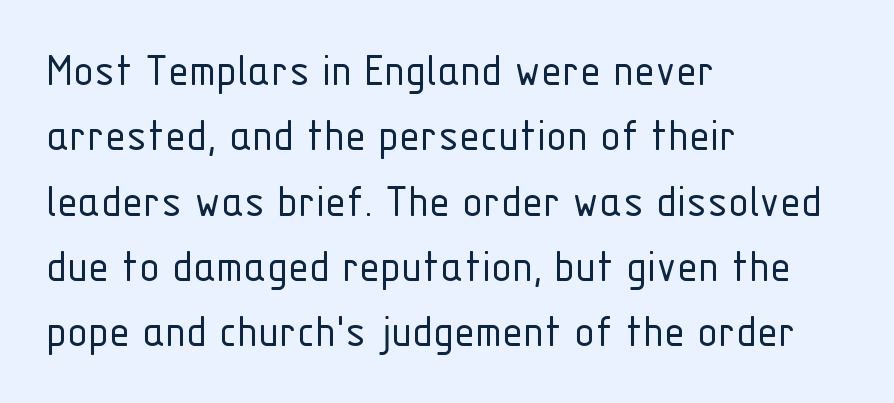
{"serif": "no", "italic": "no", "bold": "no", "weight": "light", "width": "condensed", "stroke_contrast": "low", "x_height": "medium", "monospaced": "no", "underline": "no", "align": "left", "line_spacing": "normal", "line_spacing_ratio": 1.36, "letter_spacing": "normal", "letter_spacing_em": 0.0, "glyph_px": 48}
